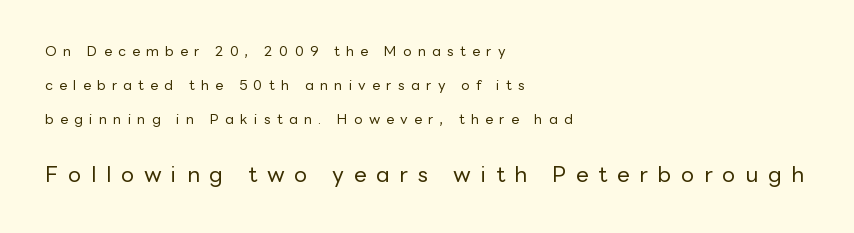
Q: Is the text bold? A: No.
Q: Is the text italic (slanted)? A: No, it is upright.
Q: Is the text underlined? A: No.
Q: How is the paragraph aligned? A: Left-aligned.
Q: Is the spacing between letters normal or unusually wide? A: Unusually wide.
Q: Is the spacing between lines tight, normal or loose? A: Loose.
Q: Which block of text is set in a larger size, the first (top) or the second (bottom)? A: The second (bottom) one.
